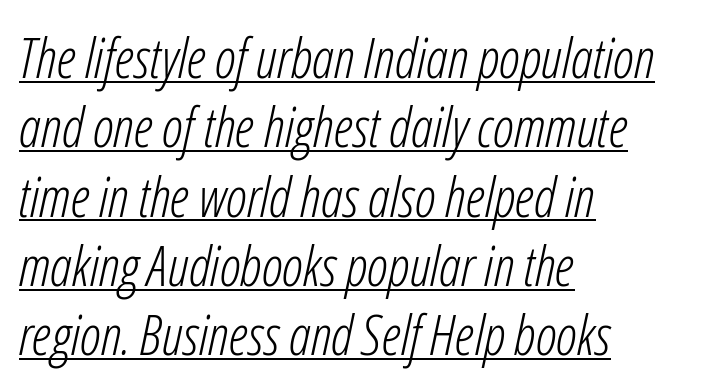
{"italic": "yes", "lean": "right", "slant_degrees": 12, "bold": "no", "weight": "light", "width": "condensed", "stroke_contrast": "low", "x_height": "medium", "monospaced": "no", "underline": "yes", "align": "left", "line_spacing": "normal", "line_spacing_ratio": 1.26, "letter_spacing": "normal", "letter_spacing_em": 0.0, "glyph_px": 55}
